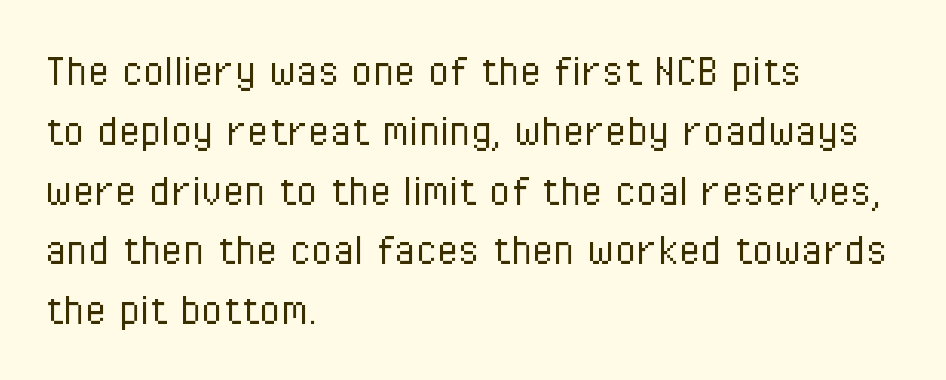
The image shows 49 px light, condensed sans-serif type, upright; set left-aligned, line spacing 1.22x, normal letter spacing, not underlined; low stroke contrast and a medium x-height.
